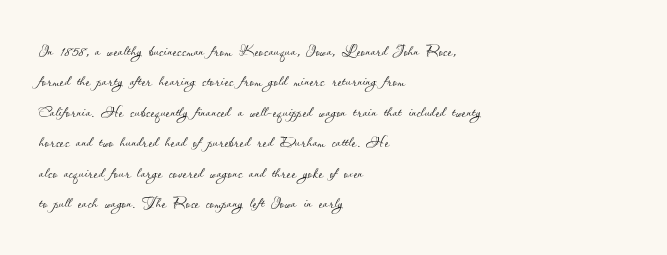
Letter spacing: default. Ink coverage per letter is moderate at most. The rag falls on the right side of this text block. Descenders are the only things crossing below the line. This block has exactly the height ordinary leading produces.
